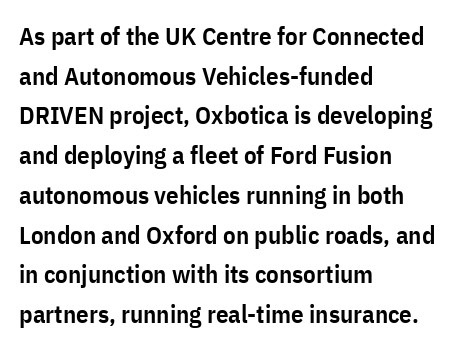
{"italic": "no", "bold": "semi", "underline": "no", "align": "left", "line_spacing": "normal", "line_spacing_ratio": 1.59, "letter_spacing": "normal", "letter_spacing_em": 0.0, "glyph_px": 25}
